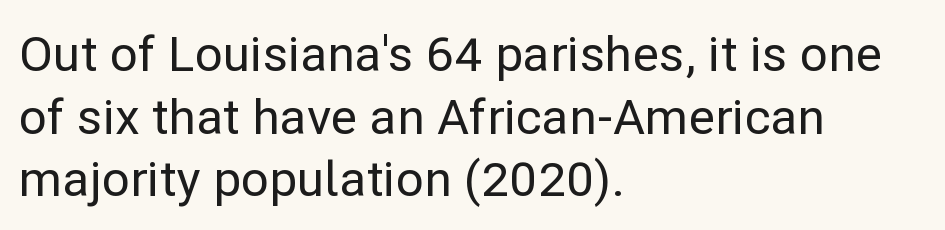
The image shows 49 px sans-serif type, upright; set left-aligned, normal line spacing (1.28x), normal letter spacing, not underlined; low stroke contrast and a medium x-height.
